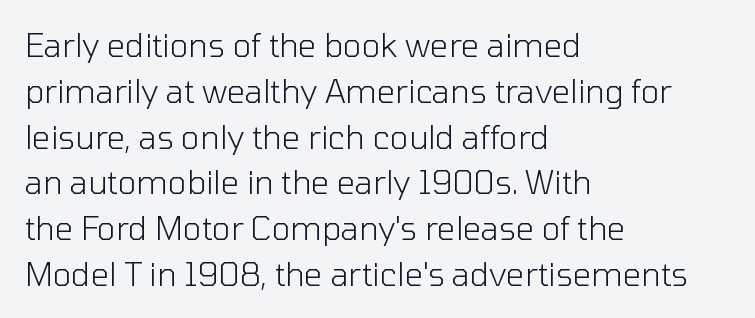
Q: Is the text bold? A: No.
Q: Is the text italic (slanted)? A: No, it is upright.
Q: Is the typeface a serif or a sans-serif typeface? A: Sans-serif.
Q: Is the text underlined? A: No.
Q: How is the paragraph aligned? A: Left-aligned.
Q: Is the spacing between letters normal or unusually wide? A: Normal.
Q: Is the spacing between lines tight, normal or loose? A: Normal.
Q: Width (condensed, normal, or wide)? A: Normal.
Q: Stroke contrast? A: Low.
Q: x-height? A: Medium.
Q: Monospaced? A: No.
